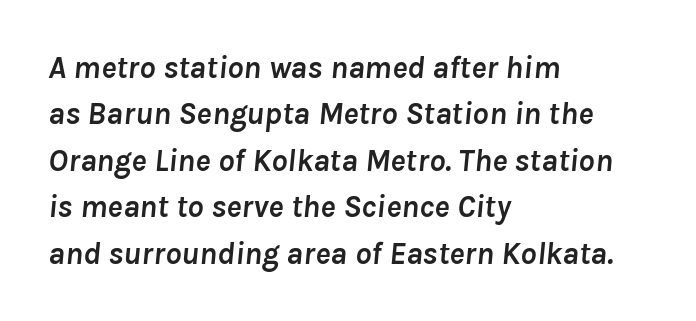
{"italic": "yes", "lean": "right", "slant_degrees": 8, "bold": "yes", "weight": "semibold", "width": "normal", "stroke_contrast": "low", "x_height": "medium", "monospaced": "no", "underline": "no", "align": "left", "line_spacing": "normal", "line_spacing_ratio": 1.45, "letter_spacing": "normal", "letter_spacing_em": 0.0, "glyph_px": 32}
